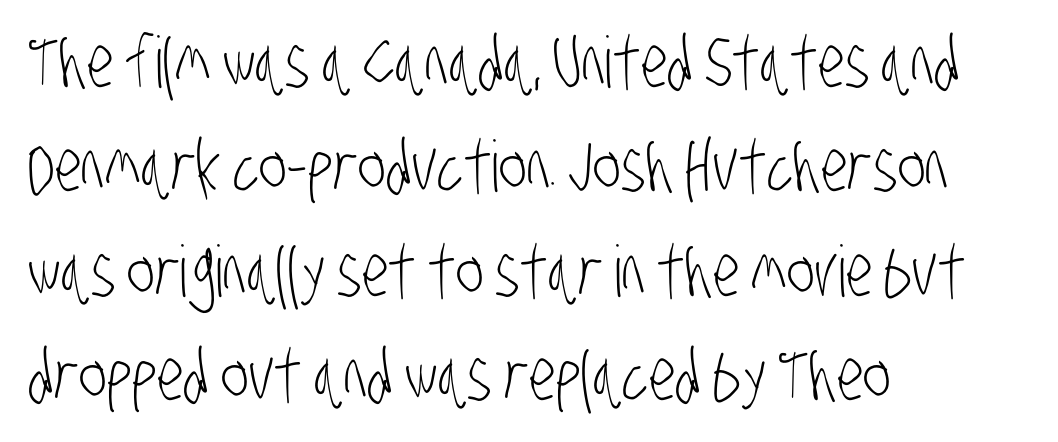
The image shows 71 px light, condensed sans-serif type; set left-aligned, normal line spacing (1.47x), normal letter spacing, not underlined; low stroke contrast and a large x-height.
